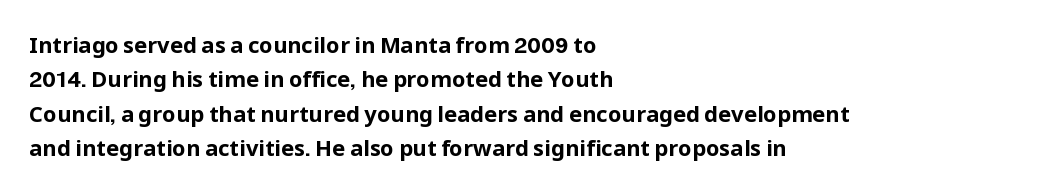
Q: Is the text bold? A: Yes.
Q: Is the text italic (slanted)? A: No, it is upright.
Q: Is the text underlined? A: No.
Q: How is the paragraph aligned? A: Left-aligned.
Q: Is the spacing between letters normal or unusually wide? A: Normal.
Q: Is the spacing between lines tight, normal or loose? A: Normal.
